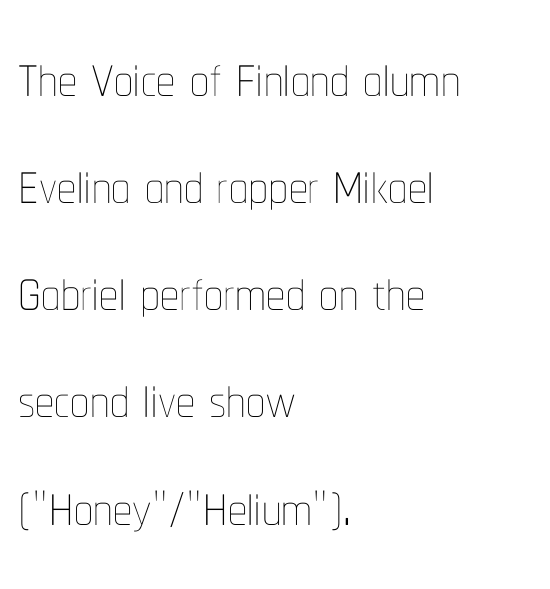
The image shows 76 px thin, condensed type, upright; set left-aligned, normal line spacing (1.41x), normal letter spacing, not underlined; low stroke contrast and a medium x-height.
